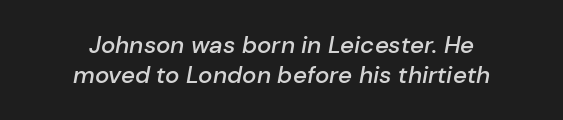
{"italic": "yes", "lean": "right", "slant_degrees": 10, "bold": "semi", "underline": "no", "align": "center", "line_spacing": "normal", "line_spacing_ratio": 1.25, "letter_spacing": "normal", "letter_spacing_em": 0.0, "glyph_px": 24}
